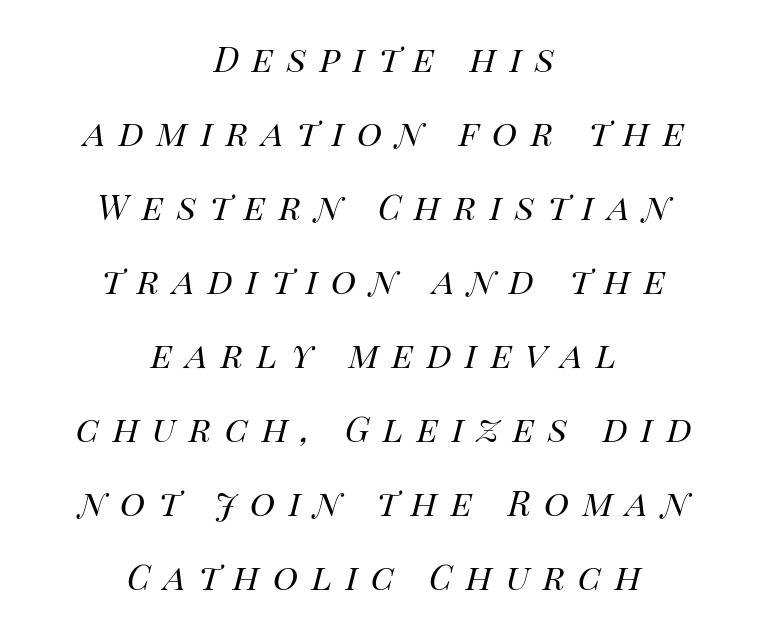
{"italic": "yes", "lean": "right", "slant_degrees": 14, "bold": "no", "weight": "regular", "width": "normal", "stroke_contrast": "high", "x_height": "large", "monospaced": "no", "underline": "no", "align": "center", "line_spacing_ratio": 1.72, "letter_spacing": "wide", "letter_spacing_em": 0.31, "glyph_px": 43}
